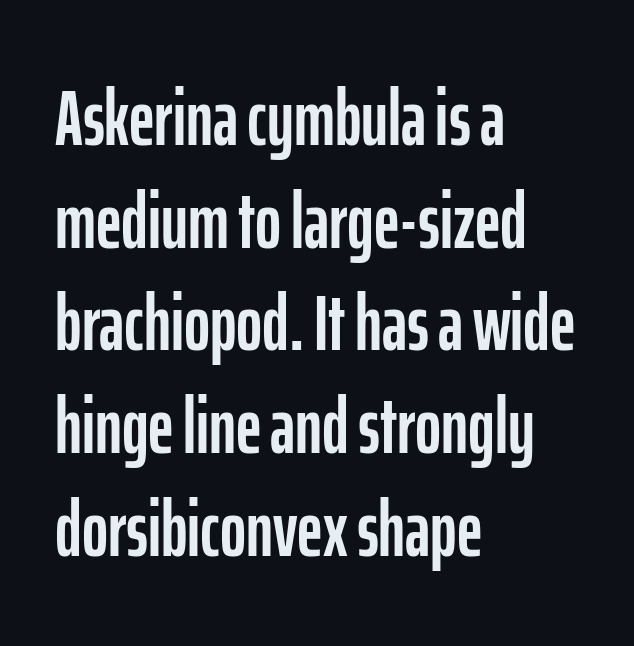
The rag falls on the right side of this text block. The passage shown is typed in a proportional face where columns would drift. Regular leading. The horizontal fit of the characters is conventional and even. A roman cut, with each character standing at attention.
